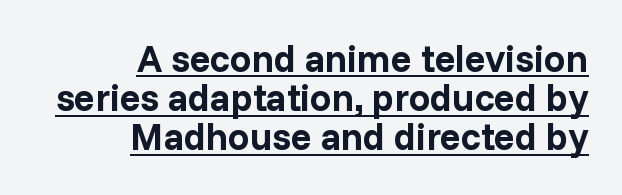
A typesetter would call this leading minimal, almost set solid. Every row of glyphs terminates at an identical x-position on the right. The letters carry no serifs — their stems end cleanly without finishing strokes. The passage shown is emphatically bold. Nothing unusual about the tracking: characters are spaced as the font intends.
